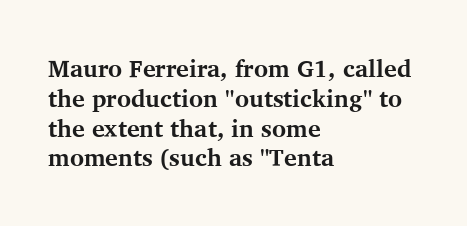
The image shows 24 px bold type, upright; set left-aligned, line spacing 1.24x, normal letter spacing, not underlined.
